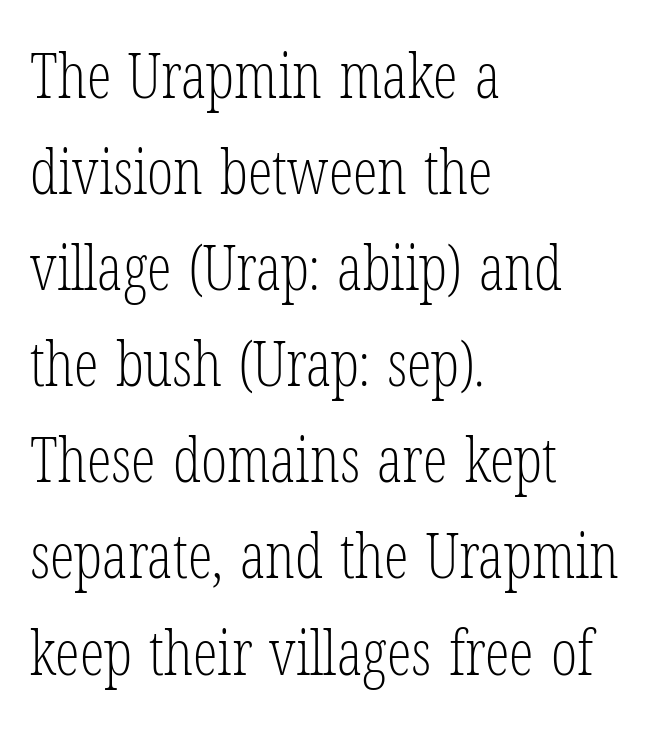
{"serif": "yes", "italic": "no", "bold": "no", "weight": "light", "width": "condensed", "stroke_contrast": "low", "x_height": "medium", "monospaced": "no", "underline": "no", "align": "left", "line_spacing": "normal", "line_spacing_ratio": 1.55, "letter_spacing": "normal", "letter_spacing_em": 0.0, "glyph_px": 62}
